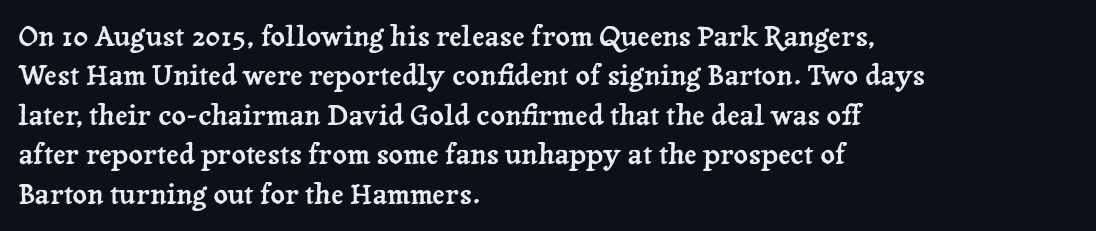
Q: Is the text italic (slanted)? A: No, it is upright.
Q: Is the typeface a serif or a sans-serif typeface? A: Serif.
Q: Is the text underlined? A: No.
Q: How is the paragraph aligned? A: Left-aligned.
Q: Is the spacing between letters normal or unusually wide? A: Normal.
Q: Is the spacing between lines tight, normal or loose? A: Normal.
Q: Width (condensed, normal, or wide)? A: Normal.
Q: Stroke contrast? A: Low.
Q: x-height? A: Medium.
Q: Monospaced? A: No.
